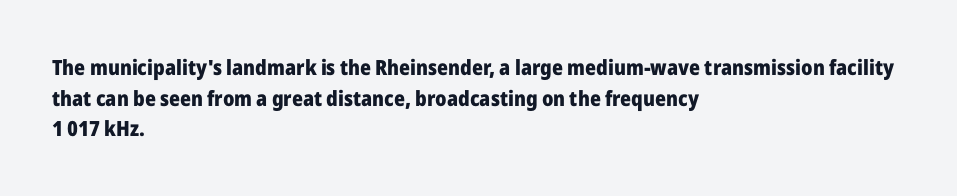
Q: Is the text bold? A: Yes.
Q: Is the text italic (slanted)? A: No, it is upright.
Q: Is the text underlined? A: No.
Q: How is the paragraph aligned? A: Left-aligned.
Q: Is the spacing between letters normal or unusually wide? A: Normal.
Q: Is the spacing between lines tight, normal or loose? A: Normal.
